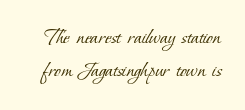
The image shows 24 px text type; set normal line spacing (1.37x), normal letter spacing, not underlined.
